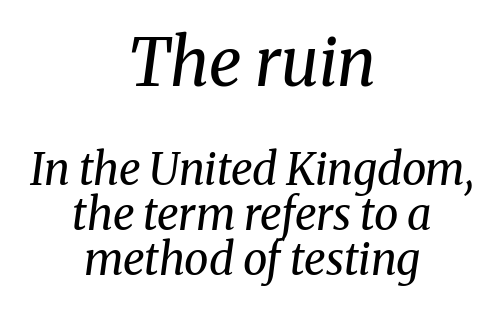
This reads as an unemphasized weight, regular at the heaviest. This layout puts the oversized block above and the modest block below. The rendering applies a slant to the glyphs. A clean baseline with only descenders dipping below it. The passage shown has conventional tracking throughout. The vertical gap from one line to the next is small.
